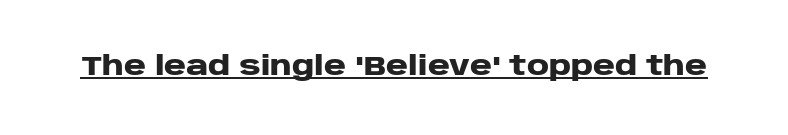
{"italic": "no", "bold": "yes", "underline": "yes", "letter_spacing": "normal", "letter_spacing_em": 0.0, "glyph_px": 27}
